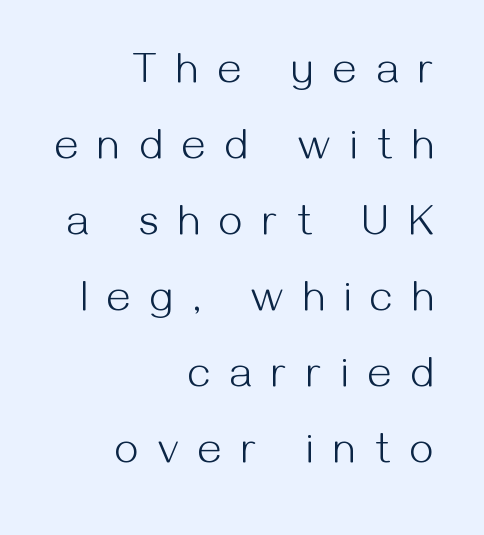
{"serif": "no", "italic": "no", "bold": "no", "weight": "light", "width": "normal", "stroke_contrast": "medium", "x_height": "medium", "monospaced": "no", "underline": "no", "align": "right", "line_spacing_ratio": 1.81, "letter_spacing": "wide", "letter_spacing_em": 0.48, "glyph_px": 42}
